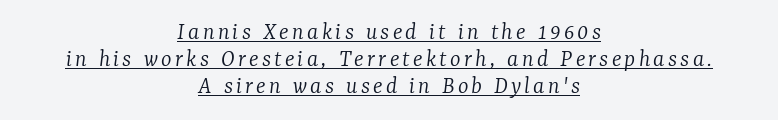
The image shows 25 px text type, italic (leaning right); set centered, tight line spacing (1.08x), underlined.
